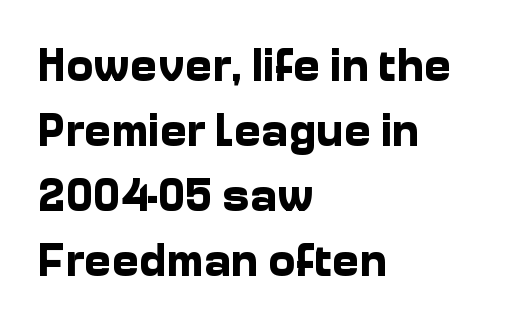
Visually the block forms a straight wall on the left and a jagged coastline on the right. The line texture is even and compact thanks to regular tracking. Does the type have serifs? No, each stem ends abruptly. The typesetting leans heavy: a genuine bold. Regular leading. The zone under the glyphs is completely vacant.
